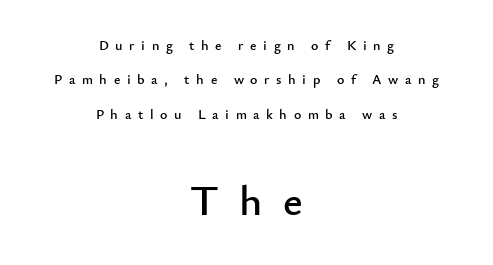
Q: Is the text italic (slanted)? A: No, it is upright.
Q: Is the typeface a serif or a sans-serif typeface? A: Sans-serif.
Q: Is the text underlined? A: No.
Q: How is the paragraph aligned? A: Centered.
Q: Is the spacing between letters normal or unusually wide? A: Unusually wide.
Q: Is the spacing between lines tight, normal or loose? A: Loose.
Q: Which block of text is set in a larger size, the first (top) or the second (bottom)? A: The second (bottom) one.
Q: Width (condensed, normal, or wide)? A: Normal.
Q: Stroke contrast? A: Low.
Q: x-height? A: Small.
Q: Monospaced? A: No.
